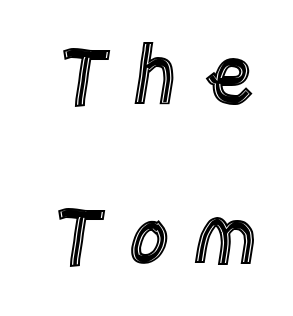
The letters are spread apart with noticeably loose tracking. Varying glyph widths throughout — classic text-font behaviour. Students, observe: this is what heavily led, spacious text looks like. Rule under the text: the space is simply empty.
